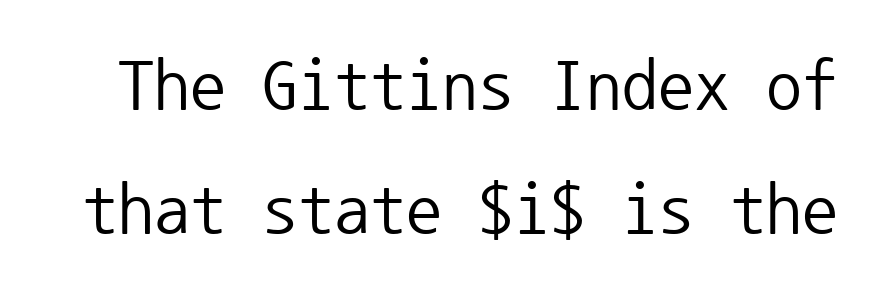
The image shows 72 px regular-weight sans-serif type, upright, monospaced; set line spacing 1.72x, normal letter spacing, not underlined; low stroke contrast and a medium x-height.
